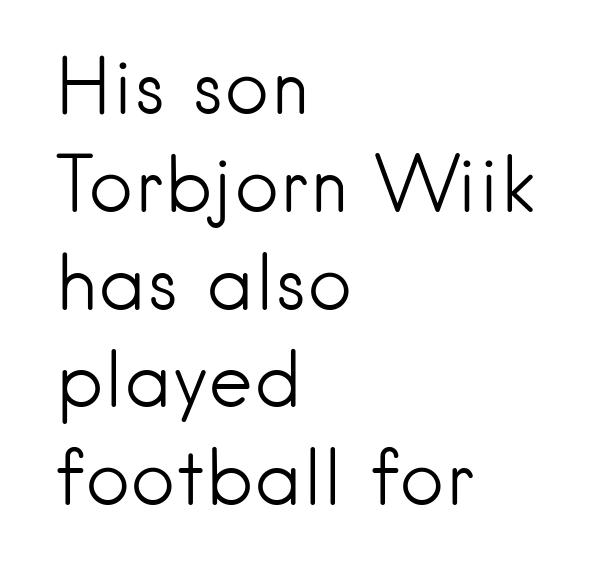
Q: Is the text bold? A: No.
Q: Is the text italic (slanted)? A: No, it is upright.
Q: Is the typeface a serif or a sans-serif typeface? A: Sans-serif.
Q: Is the text underlined? A: No.
Q: How is the paragraph aligned? A: Left-aligned.
Q: Is the spacing between letters normal or unusually wide? A: Normal.
Q: Is the spacing between lines tight, normal or loose? A: Normal.
Q: Width (condensed, normal, or wide)? A: Normal.
Q: Stroke contrast? A: Low.
Q: x-height? A: Small.
Q: Monospaced? A: No.
